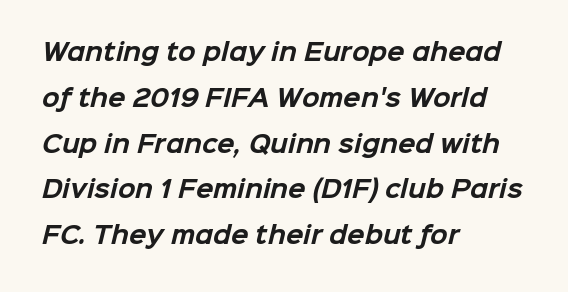
Q: Is the text bold? A: Yes.
Q: Is the text underlined? A: No.
Q: How is the paragraph aligned? A: Left-aligned.
Q: Is the spacing between letters normal or unusually wide? A: Normal.
Q: Is the spacing between lines tight, normal or loose? A: Loose.
